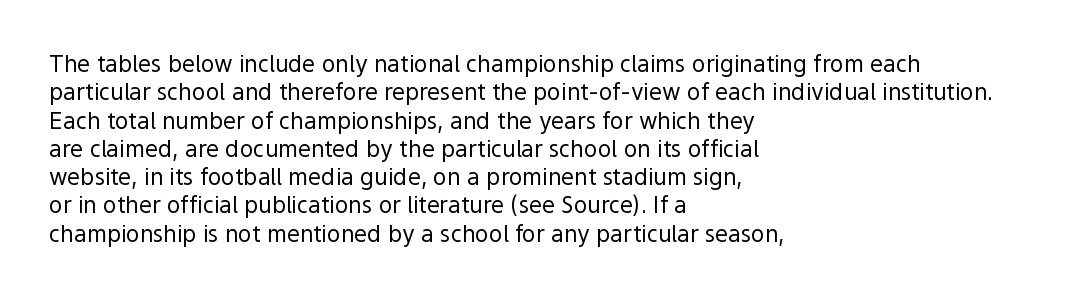
{"italic": "no", "bold": "no", "underline": "no", "align": "left", "line_spacing_ratio": 1.23, "letter_spacing": "normal", "letter_spacing_em": 0.0, "glyph_px": 23}
